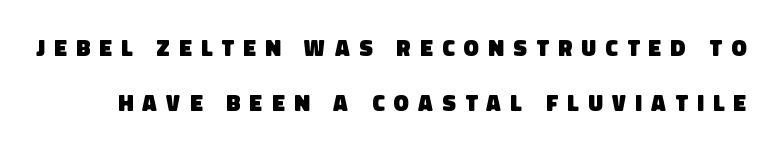
The letterforms stand isolated, each surrounded by extra space. Just letters on the line, the space beneath them empty. As a designer I'd log this as weight 700, bold. Baseline-to-baseline distance is far greater than the letter height.
